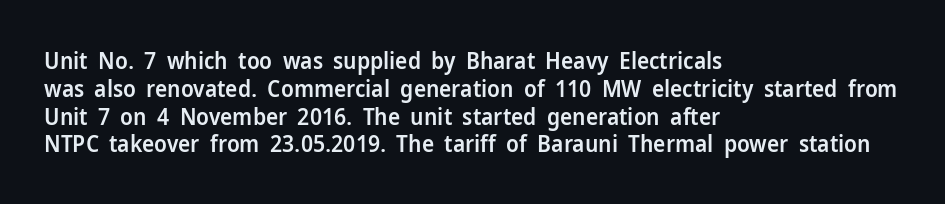
{"italic": "no", "bold": "semi", "underline": "no", "align": "left", "line_spacing_ratio": 1.21, "letter_spacing": "normal", "letter_spacing_em": 0.0, "glyph_px": 23}
